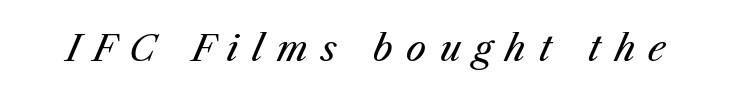
Q: Is the text bold? A: No.
Q: Is the text italic (slanted)? A: Yes, it leans right by about 23 degrees.
Q: Is the text underlined? A: No.
Q: Is the spacing between letters normal or unusually wide? A: Unusually wide.
Q: Width (condensed, normal, or wide)? A: Normal.
Q: Stroke contrast? A: Medium.
Q: x-height? A: Medium.
Q: Monospaced? A: No.
